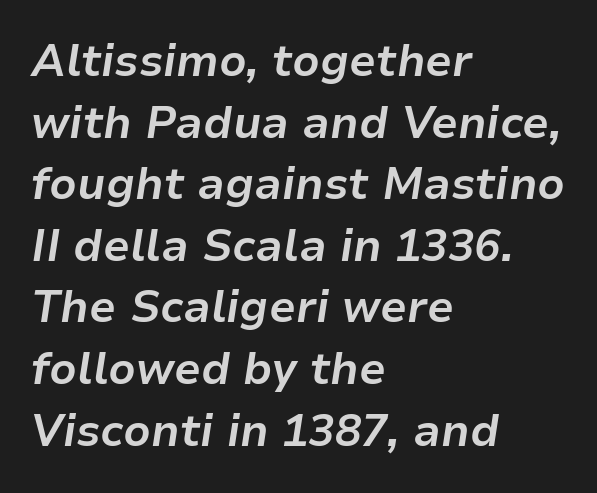
Q: Is the text bold? A: Yes.
Q: Is the text italic (slanted)? A: Yes, it leans right by about 9 degrees.
Q: Is the text underlined? A: No.
Q: How is the paragraph aligned? A: Left-aligned.
Q: Is the spacing between letters normal or unusually wide? A: Normal.
Q: Is the spacing between lines tight, normal or loose? A: Normal.
Q: Width (condensed, normal, or wide)? A: Normal.
Q: Stroke contrast? A: Low.
Q: x-height? A: Medium.
Q: Monospaced? A: No.
